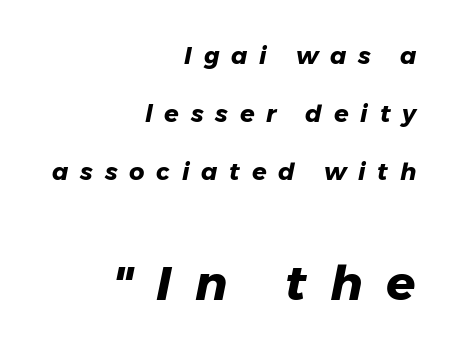
The gaps between neighbouring characters are conspicuously large. Slanted lettering throughout. Is there much room between lines? Yes — plenty of vertical air separates them. Emphasis by weight is at full strength: bold. The baseline area is clear. Do the characters align in a grid? No, the font is proportional.
